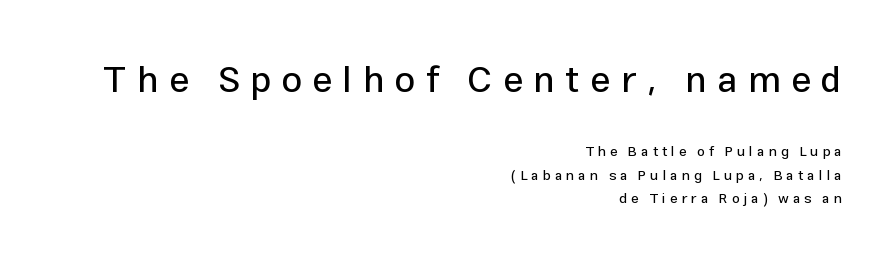
The image shows 37 px sans-serif type, upright; set right-aligned, normal line spacing (1.67x), unusually wide letter spacing (+0.28 em), not underlined; the first (top) block is 2.64x larger; low stroke contrast and a medium x-height.
